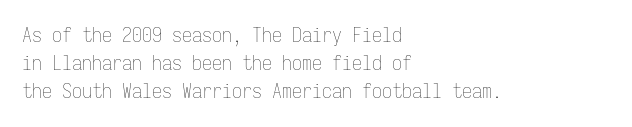
{"italic": "no", "bold": "no", "underline": "no", "align": "left", "line_spacing": "normal", "line_spacing_ratio": 1.41, "letter_spacing": "normal", "letter_spacing_em": 0.0, "glyph_px": 20}
